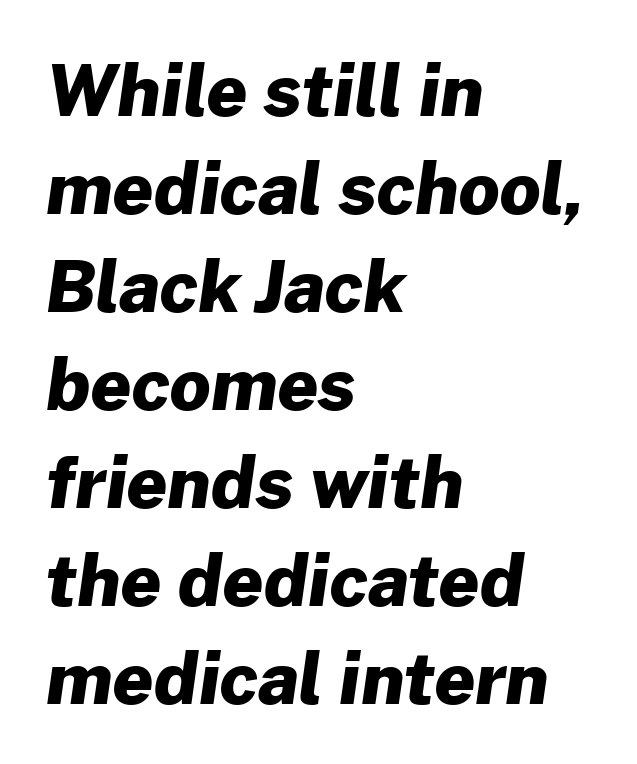
I'd describe the lettering as bold — thick and assertive. Classification — sans serif. Inter-character spacing is left at the font's built-in metrics. The string is rendered with underlining switched off. Proportional: the letters do not fall into vertical columns.
